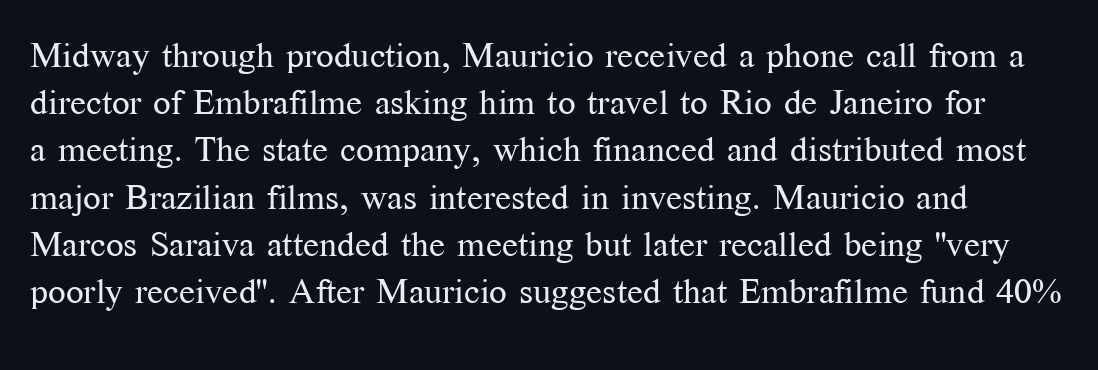
When letters stand straight like this, we call the style roman or upright. This sample has the flowing, uneven cadence of proportional lettering. Typographically, this falls in the serif category. Default kerning and tracking; the words read as compact shapes. Stroke thickness stays within the range of a standard reading face or lighter.
